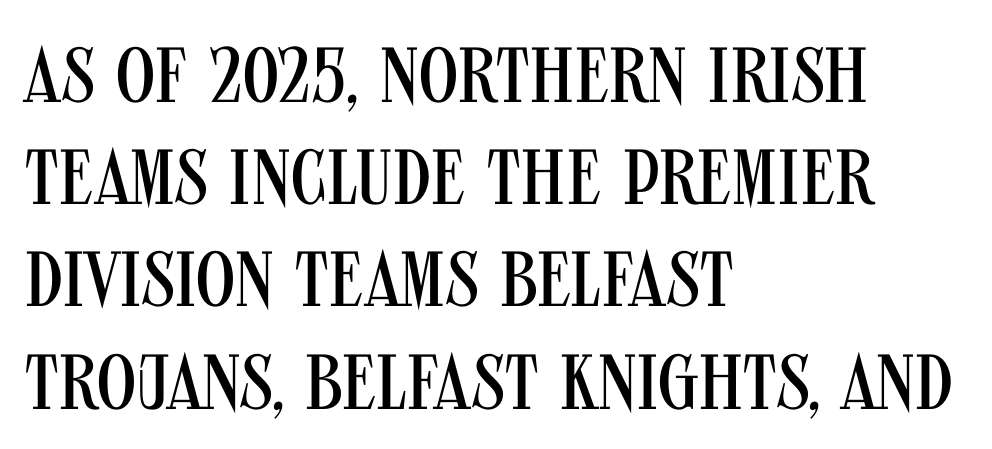
Q: Is the text bold? A: No.
Q: Is the text italic (slanted)? A: No, it is upright.
Q: Is the typeface a serif or a sans-serif typeface? A: Sans-serif.
Q: Is the text underlined? A: No.
Q: How is the paragraph aligned? A: Left-aligned.
Q: Is the spacing between letters normal or unusually wide? A: Normal.
Q: Is the spacing between lines tight, normal or loose? A: Normal.
Q: Width (condensed, normal, or wide)? A: Condensed.
Q: Stroke contrast? A: Medium.
Q: x-height? A: Large.
Q: Monospaced? A: No.
